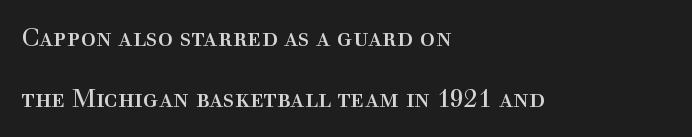
Q: Is the text bold? A: No.
Q: Is the text italic (slanted)? A: No, it is upright.
Q: Is the text underlined? A: No.
Q: How is the paragraph aligned? A: Left-aligned.
Q: Is the spacing between letters normal or unusually wide? A: Normal.
Q: Is the spacing between lines tight, normal or loose? A: Loose.
